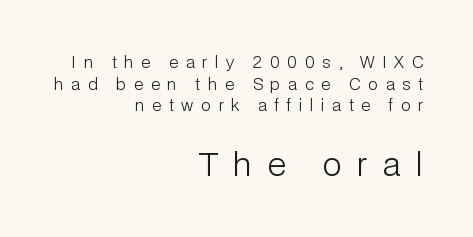
The image shows 32 px light sans-serif type, upright; set right-aligned, normal line spacing (1.35x), unusually wide letter spacing (+0.49 em), not underlined; the second (bottom) block is 2.0x larger; low stroke contrast and a medium x-height.
